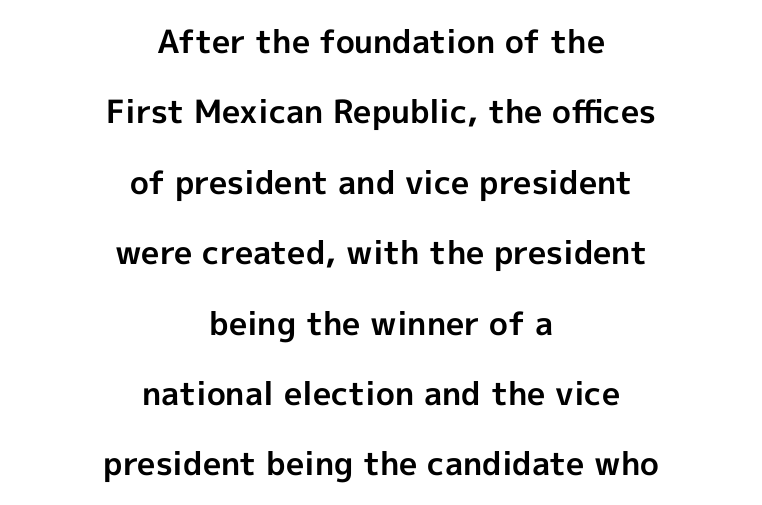
The image shows 32 px bold sans-serif type, upright; set centered, loose line spacing (2.2x), normal letter spacing, not underlined; a medium x-height.
